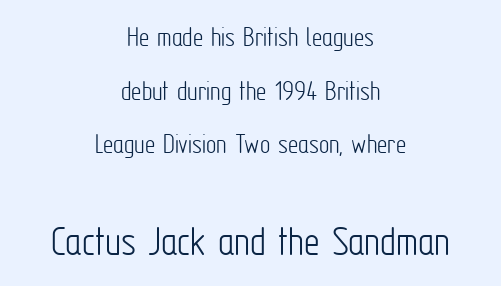
{"serif": "no", "italic": "no", "bold": "no", "weight": "light", "width": "condensed", "stroke_contrast": "low", "x_height": "medium", "monospaced": "no", "underline": "no", "align": "center", "line_spacing_ratio": 1.85, "letter_spacing": "normal", "letter_spacing_em": 0.0, "larger_block": "second", "size_ratio": 1.52, "glyph_px": 44}
